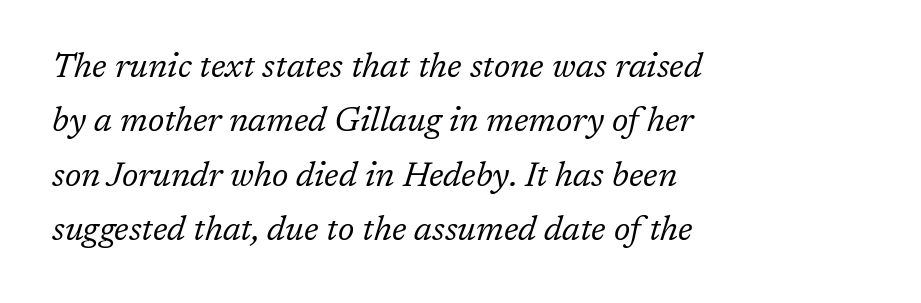
Q: Is the text bold? A: No.
Q: Is the text italic (slanted)? A: Yes, it leans right by about 17 degrees.
Q: Is the typeface a serif or a sans-serif typeface? A: Serif.
Q: Is the text underlined? A: No.
Q: How is the paragraph aligned? A: Left-aligned.
Q: Is the spacing between letters normal or unusually wide? A: Normal.
Q: Is the spacing between lines tight, normal or loose? A: Normal.
Q: Width (condensed, normal, or wide)? A: Normal.
Q: Stroke contrast? A: Low.
Q: x-height? A: Medium.
Q: Monospaced? A: No.
